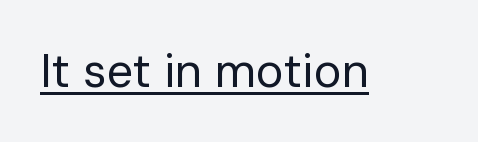
The image shows 47 px regular-weight sans-serif type, upright; set normal letter spacing, underlined; low stroke contrast and a medium x-height.
